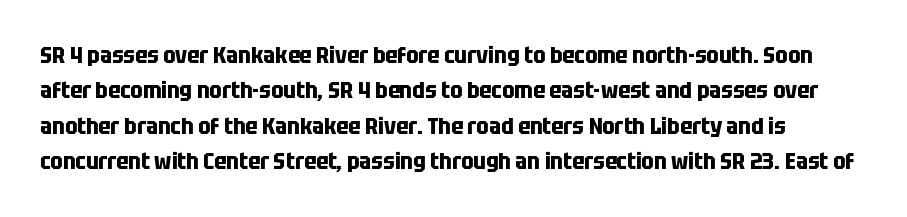
Q: Is the text bold? A: Yes.
Q: Is the text italic (slanted)? A: No, it is upright.
Q: Is the text underlined? A: No.
Q: Is the spacing between letters normal or unusually wide? A: Normal.
Q: Is the spacing between lines tight, normal or loose? A: Normal.
